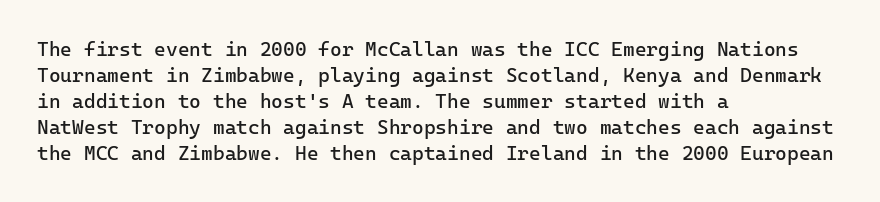
Q: Is the text bold? A: No.
Q: Is the text italic (slanted)? A: No, it is upright.
Q: Is the text underlined? A: No.
Q: How is the paragraph aligned? A: Left-aligned.
Q: Is the spacing between letters normal or unusually wide? A: Normal.
Q: Is the spacing between lines tight, normal or loose? A: Normal.
